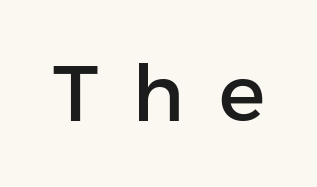
The letterforms stand isolated, each surrounded by extra space. Words float on clear page, feet unadorned. Spacing verdict: proportional, widths tailored to each character. Type style note: lacks serifs. No italicization has been applied; the sample stays upright.
